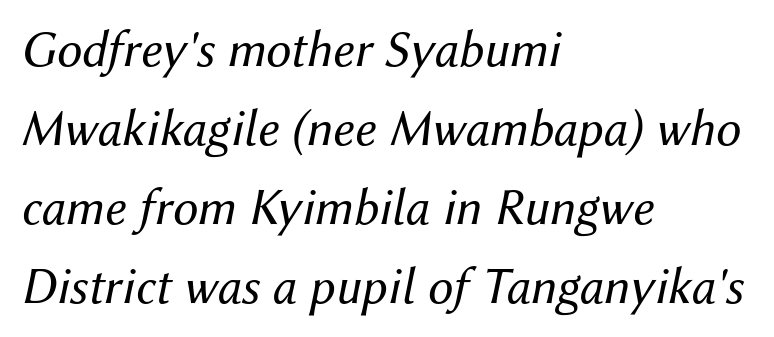
Q: Is the text bold? A: No.
Q: Is the text italic (slanted)? A: Yes, it leans right by about 12 degrees.
Q: Is the text underlined? A: No.
Q: How is the paragraph aligned? A: Left-aligned.
Q: Is the spacing between letters normal or unusually wide? A: Normal.
Q: Is the spacing between lines tight, normal or loose? A: Normal.
Q: Width (condensed, normal, or wide)? A: Normal.
Q: Stroke contrast? A: Medium.
Q: x-height? A: Medium.
Q: Monospaced? A: No.
